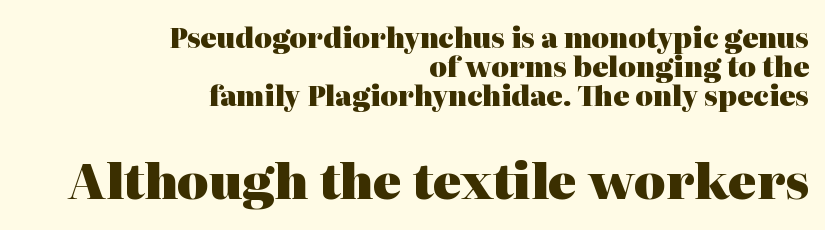
Ordinary non-slanted type is in use. Note: serifs present on the glyphs. This sample uses plain, unmodified letter spacing. Alignment: flush right. The following chunk of copy outweighs the initial chunk in type size. The passage shown is emphatically bold.
